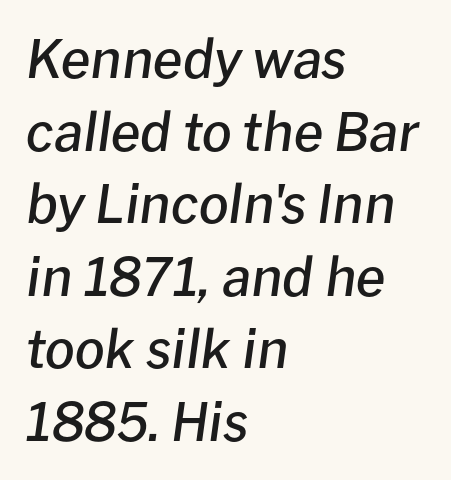
{"italic": "yes", "lean": "right", "slant_degrees": 8, "bold": "semi", "weight": "semibold", "width": "normal", "stroke_contrast": "low", "x_height": "medium", "monospaced": "no", "underline": "no", "align": "left", "line_spacing": "normal", "line_spacing_ratio": 1.37, "letter_spacing": "normal", "letter_spacing_em": 0.0, "glyph_px": 53}
